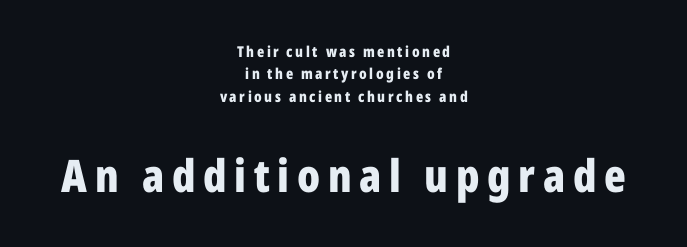
{"serif": "no", "italic": "no", "bold": "yes", "weight": "bold", "width": "condensed", "stroke_contrast": "low", "x_height": "medium", "monospaced": "no", "underline": "no", "align": "center", "line_spacing": "normal", "line_spacing_ratio": 1.49, "larger_block": "second", "size_ratio": 3.0, "glyph_px": 45}
